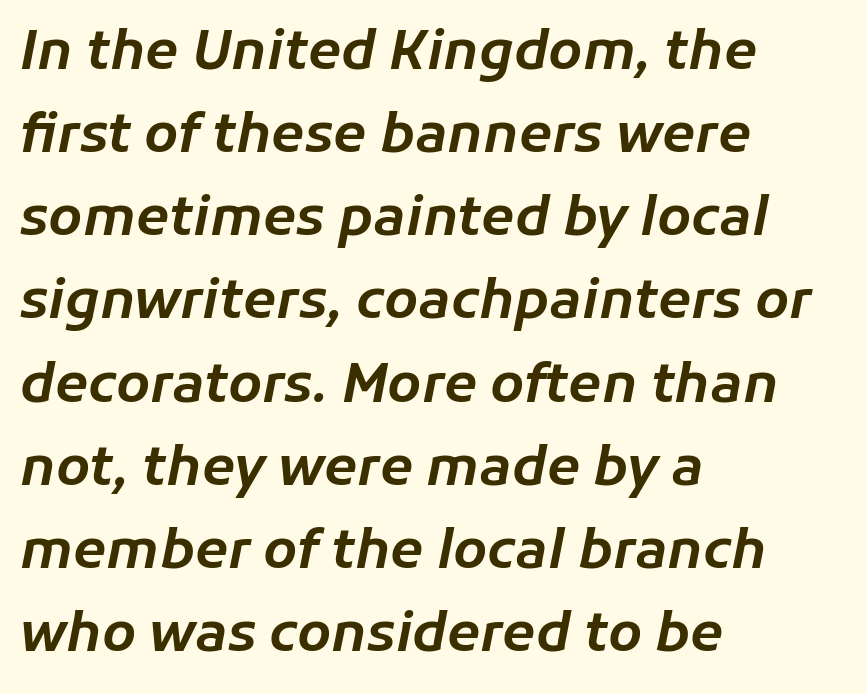
Q: Is the text italic (slanted)? A: Yes, it leans right by about 11 degrees.
Q: Is the text underlined? A: No.
Q: How is the paragraph aligned? A: Left-aligned.
Q: Is the spacing between letters normal or unusually wide? A: Normal.
Q: Is the spacing between lines tight, normal or loose? A: Normal.
Q: Width (condensed, normal, or wide)? A: Normal.
Q: Stroke contrast? A: Low.
Q: x-height? A: Medium.
Q: Monospaced? A: No.
